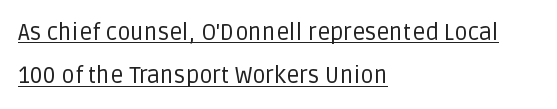
These lines stack with their left ends in a neat column. Standard letterfit; no display-style spreading of the glyphs. The typesetter has applied underlining to the passage shown. Weight class: somewhere from thin through regular.
